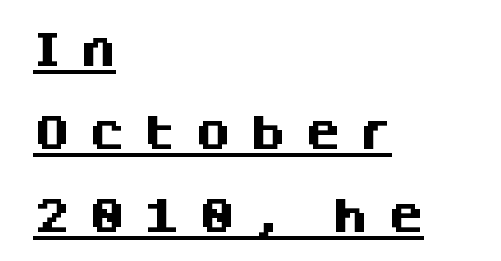
Q: Is the text bold? A: Yes.
Q: Is the text italic (slanted)? A: No, it is upright.
Q: Is the typeface a serif or a sans-serif typeface? A: Sans-serif.
Q: Is the text underlined? A: Yes.
Q: How is the paragraph aligned? A: Left-aligned.
Q: Is the spacing between letters normal or unusually wide? A: Unusually wide.
Q: Is the spacing between lines tight, normal or loose? A: Loose.
Q: Width (condensed, normal, or wide)? A: Normal.
Q: Stroke contrast? A: Medium.
Q: x-height? A: Large.
Q: Monospaced? A: No.
